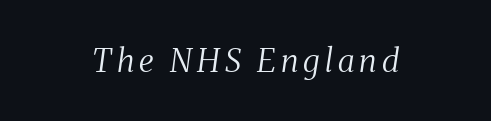
{"serif": "yes", "italic": "yes", "lean": "right", "slant_degrees": 8, "bold": "no", "weight": "regular", "width": "condensed", "stroke_contrast": "medium", "x_height": "medium", "monospaced": "no", "underline": "no", "align": "center", "glyph_px": 32}
